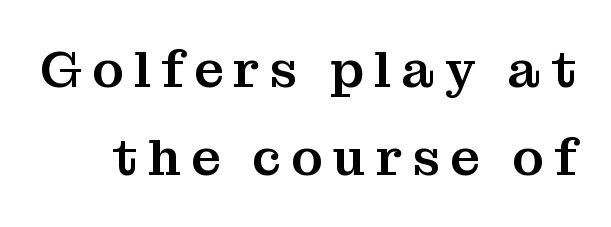
The image shows 52 px serif type, upright; set normal line spacing (1.7x), unusually wide letter spacing (+0.2 em), not underlined; medium stroke contrast and a medium x-height.
